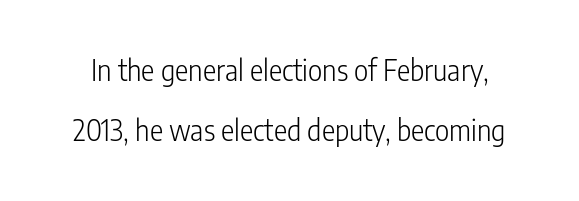
The image shows 28 px light, condensed sans-serif type, upright; set loose line spacing (2.16x), normal letter spacing, not underlined; low stroke contrast and a medium x-height.
